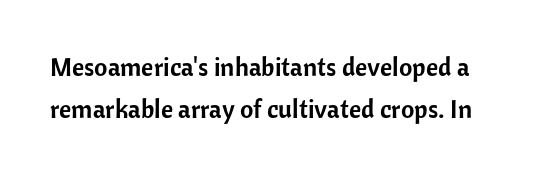
The image shows 26 px text type, upright; set normal line spacing (1.63x), normal letter spacing, not underlined.
